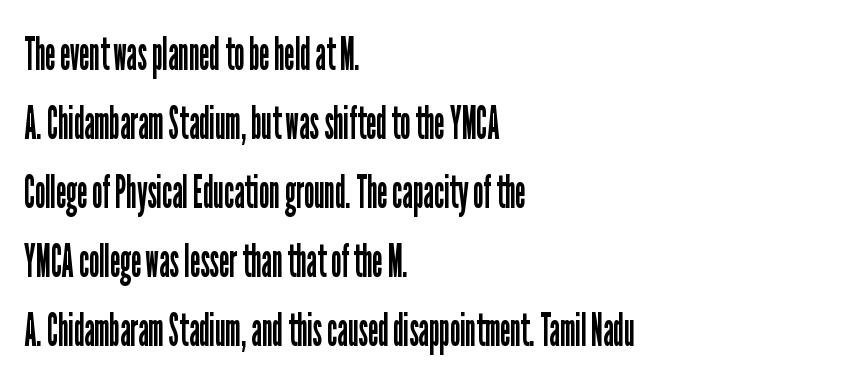
Are there feet on the stems? There aren't — it's a sans. The rendering keeps characters at their native spacing. Think of a printed novel: that variable character pitch is what you see here. The block of text has a typical density, with ordinary space between rows. Words float on clear page, feet unadorned.
